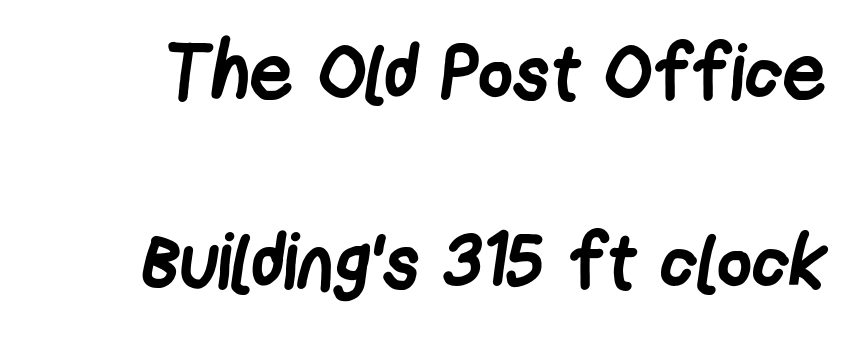
Q: Is the text bold? A: Yes.
Q: Is the typeface a serif or a sans-serif typeface? A: Sans-serif.
Q: Is the text underlined? A: No.
Q: Is the spacing between letters normal or unusually wide? A: Normal.
Q: Is the spacing between lines tight, normal or loose? A: Loose.
Q: Width (condensed, normal, or wide)? A: Condensed.
Q: Stroke contrast? A: Low.
Q: x-height? A: Medium.
Q: Monospaced? A: No.
